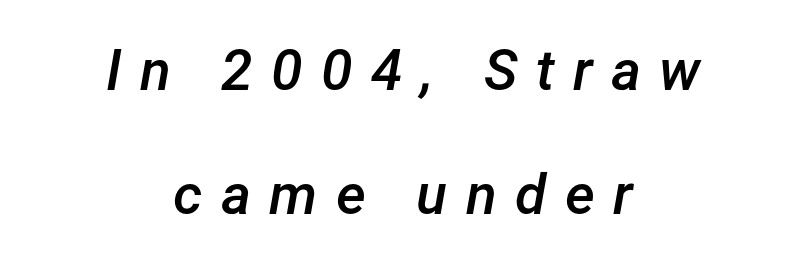
The image shows 57 px semibold type, italic (leaning right); set centered, loose line spacing (2.18x), unusually wide letter spacing (+0.32 em), not underlined; low stroke contrast and a medium x-height.
